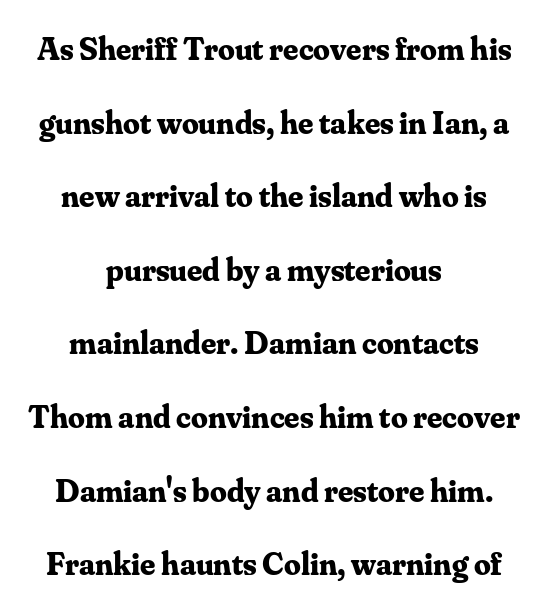
The paragraph shown floats in the horizontal middle. Check under the words: just untouched page. Regarding leading, the lines here are spaced well apart. Compared with an ordinary text face, these strokes are far heavier — a full bold. Note the varied advance widths — an 'i' is clearly narrower than an 'm'.
